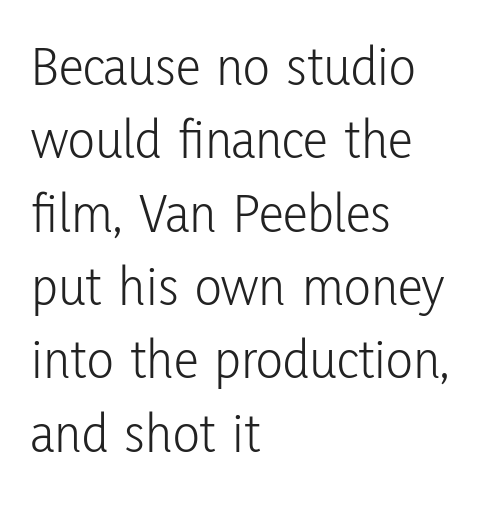
The image shows 56 px light, condensed sans-serif type, upright; set left-aligned, normal line spacing (1.31x), normal letter spacing, not underlined; low stroke contrast and a medium x-height.
